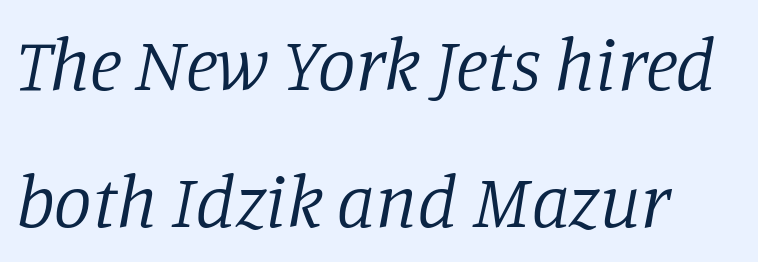
Q: Is the text bold? A: No.
Q: Is the text italic (slanted)? A: Yes, it leans right by about 11 degrees.
Q: Is the typeface a serif or a sans-serif typeface? A: Serif.
Q: Is the text underlined? A: No.
Q: How is the paragraph aligned? A: Left-aligned.
Q: Is the spacing between letters normal or unusually wide? A: Normal.
Q: Width (condensed, normal, or wide)? A: Normal.
Q: Stroke contrast? A: Low.
Q: x-height? A: Large.
Q: Monospaced? A: No.
